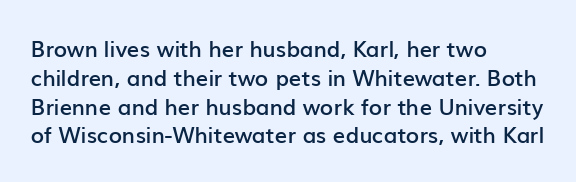
{"italic": "no", "bold": "semi", "underline": "no", "align": "left", "line_spacing": "normal", "line_spacing_ratio": 1.31, "letter_spacing": "normal", "letter_spacing_em": 0.0, "glyph_px": 22}
